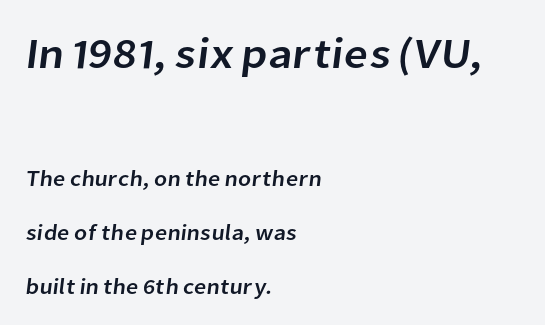
The image shows 43 px sans-serif type; set left-aligned, loose line spacing (2.44x), normal letter spacing, not underlined; the first (top) block is 1.95x larger; low stroke contrast and a medium x-height.
